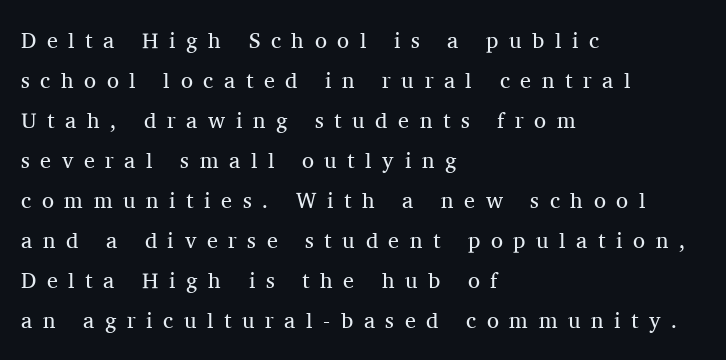
Q: Is the text bold? A: No.
Q: Is the text italic (slanted)? A: No, it is upright.
Q: Is the text underlined? A: No.
Q: How is the paragraph aligned? A: Left-aligned.
Q: Is the spacing between letters normal or unusually wide? A: Unusually wide.
